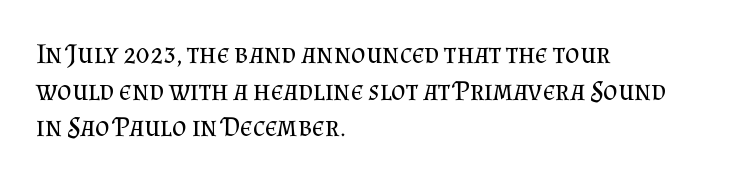
Q: Is the text bold? A: No.
Q: Is the text italic (slanted)? A: No, it is upright.
Q: Is the typeface a serif or a sans-serif typeface? A: Serif.
Q: Is the text underlined? A: No.
Q: How is the paragraph aligned? A: Left-aligned.
Q: Is the spacing between letters normal or unusually wide? A: Normal.
Q: Is the spacing between lines tight, normal or loose? A: Normal.
Q: Width (condensed, normal, or wide)? A: Normal.
Q: Stroke contrast? A: Medium.
Q: x-height? A: Small.
Q: Monospaced? A: No.
